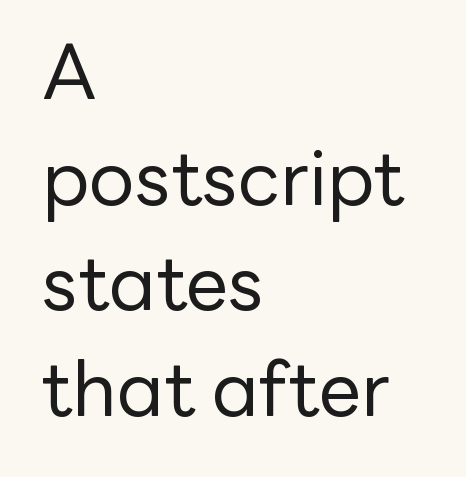
Line spacing here is normal. Notice how the passage keeps a crisp vertical edge on the left only. Stroke mass is kept to a normal reading level or below. A clean baseline with only descenders dipping below it. You could not count columns in this text — the font is proportionally spaced. Stroke terminals: plain, sans-serif.
